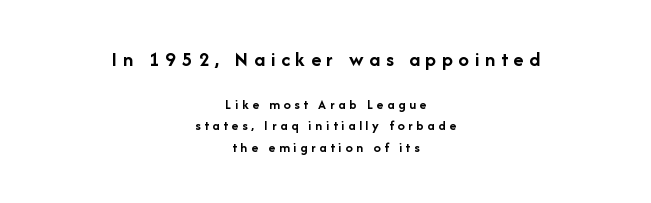
Q: Is the text bold? A: Yes.
Q: Is the text italic (slanted)? A: No, it is upright.
Q: Is the text underlined? A: No.
Q: How is the paragraph aligned? A: Centered.
Q: Is the spacing between letters normal or unusually wide? A: Unusually wide.
Q: Is the spacing between lines tight, normal or loose? A: Normal.
Q: Which block of text is set in a larger size, the first (top) or the second (bottom)? A: The first (top) one.
